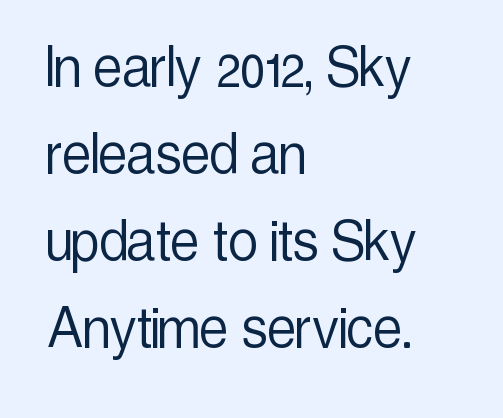
{"serif": "no", "italic": "no", "bold": "no", "weight": "light", "width": "condensed", "x_height": "medium", "monospaced": "no", "underline": "no", "align": "left", "line_spacing": "normal", "line_spacing_ratio": 1.34, "letter_spacing": "normal", "letter_spacing_em": 0.0, "glyph_px": 65}
